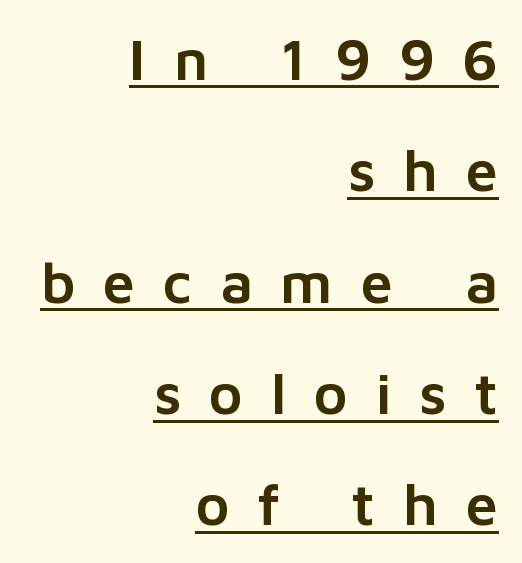
Q: Is the text italic (slanted)? A: No, it is upright.
Q: Is the typeface a serif or a sans-serif typeface? A: Sans-serif.
Q: Is the text underlined? A: Yes.
Q: How is the paragraph aligned? A: Right-aligned.
Q: Is the spacing between letters normal or unusually wide? A: Unusually wide.
Q: Is the spacing between lines tight, normal or loose? A: Loose.
Q: Width (condensed, normal, or wide)? A: Normal.
Q: Stroke contrast? A: Low.
Q: x-height? A: Medium.
Q: Monospaced? A: No.
